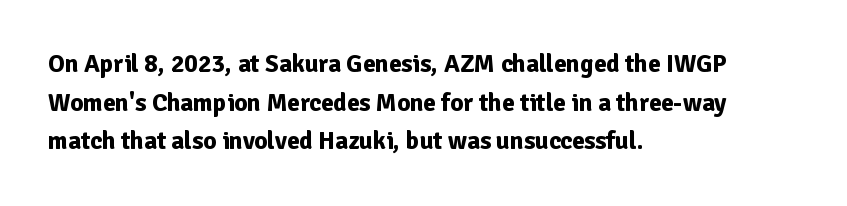
{"italic": "no", "bold": "yes", "underline": "no", "align": "left", "line_spacing": "normal", "line_spacing_ratio": 1.55, "letter_spacing": "normal", "letter_spacing_em": 0.0, "glyph_px": 25}
